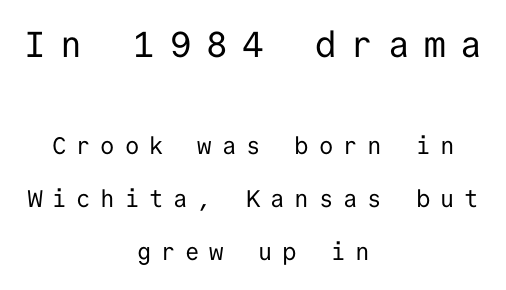
Q: Is the text bold? A: No.
Q: Is the text italic (slanted)? A: No, it is upright.
Q: Is the typeface a serif or a sans-serif typeface? A: Sans-serif.
Q: Is the text underlined? A: No.
Q: How is the paragraph aligned? A: Centered.
Q: Is the spacing between letters normal or unusually wide? A: Unusually wide.
Q: Is the spacing between lines tight, normal or loose? A: Loose.
Q: Which block of text is set in a larger size, the first (top) or the second (bottom)? A: The first (top) one.
Q: Width (condensed, normal, or wide)? A: Normal.
Q: Stroke contrast? A: Low.
Q: x-height? A: Medium.
Q: Monospaced? A: Yes.
